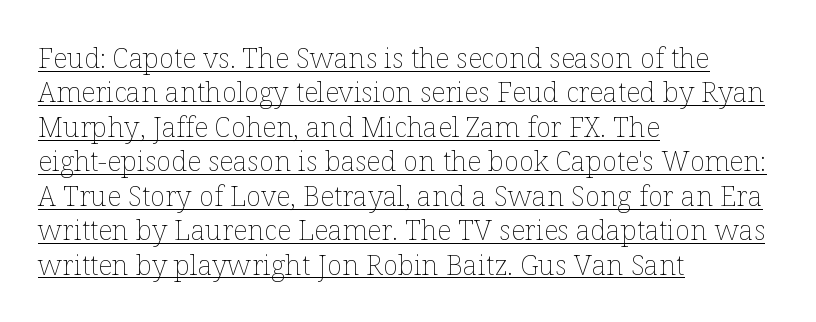
A quiet, ordinary-to-light weight characterises the typeface. Each line starts at the same left margin while the right side varies. Words appear dense and cohesive because spacing is normal. Varying glyph widths throughout — classic text-font behaviour. The face used here appears with an underline applied.
